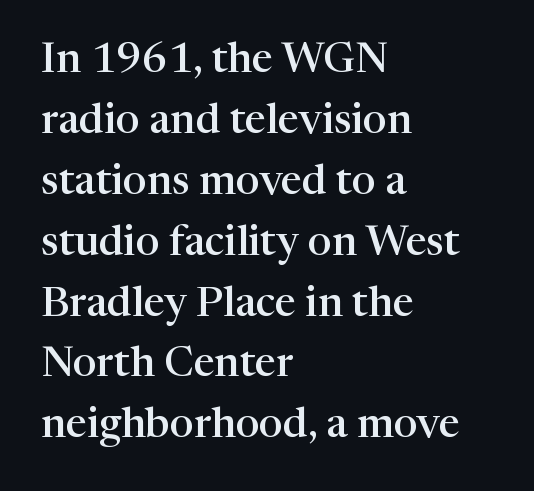
The image shows 42 px semibold serif type, upright; set left-aligned, normal line spacing (1.45x), normal letter spacing, not underlined; high stroke contrast and a medium x-height.
